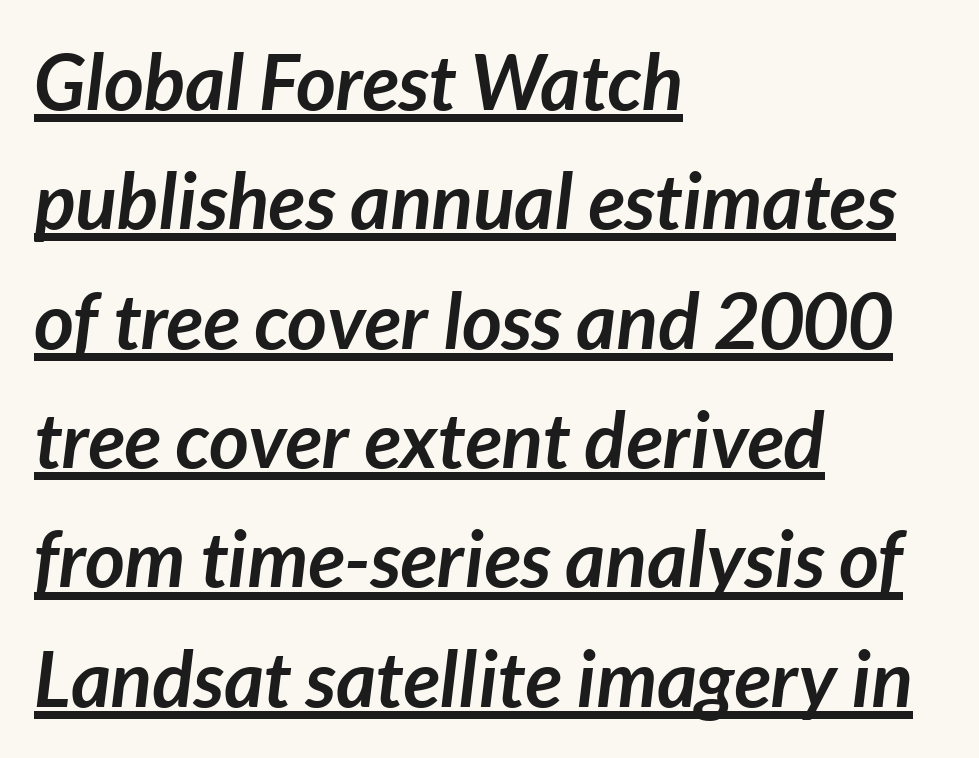
The block of text has a typical density, with ordinary space between rows. In designer terms, the underline attribute is active on this setting. A typesetter would mark this as italic. Tracking here is standard; glyphs follow each other at the usual distance. Chunky letters — that's bold for sure. Each line starts at the same left margin while the right side varies.
